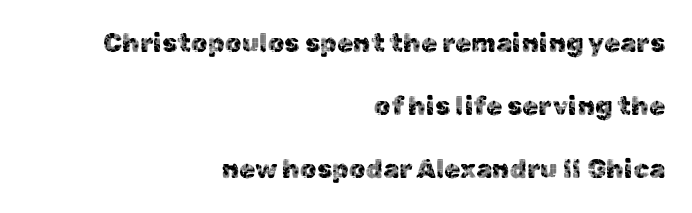
The image shows 26 px text type, upright; set right-aligned, loose line spacing (2.43x), normal letter spacing, not underlined.
